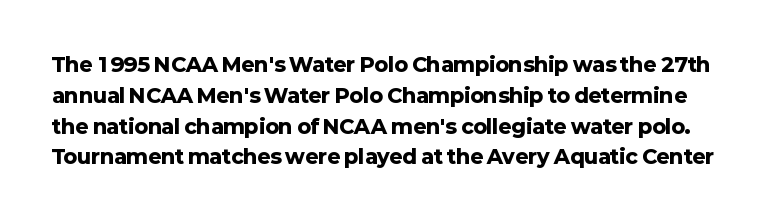
{"italic": "no", "bold": "yes", "underline": "no", "line_spacing": "normal", "line_spacing_ratio": 1.54, "letter_spacing": "normal", "letter_spacing_em": 0.0, "glyph_px": 20}
